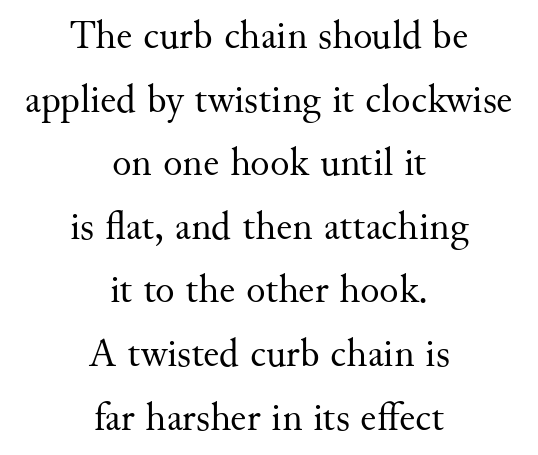
Think of a printed novel: that variable character pitch is what you see here. Reading down the column, the eye jumps a familiar distance to each next line. Every character sits straight up, as roman type does. Honestly, the letter spacing is just normal — you wouldn't notice it. The passage shown is not bold in any degree. These lines are centered, leaving both edges ragged.
